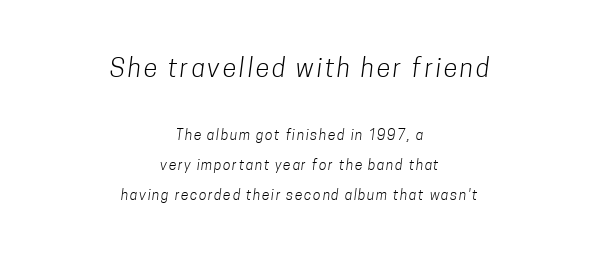
Decoration check: the copy has no underline. No heavy texture on the line: the type isn't bold. Successive baselines arrive slowly, with a big drop between each. One-word summary of the alignment: center. Top chunk: large. Bottom chunk: small.
